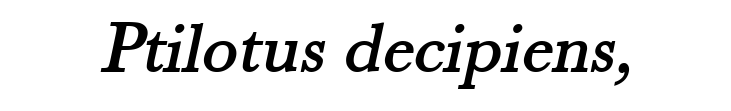
There is no visible air inserted between adjacent glyphs. Any mark beneath the type? The region is blank. Serif or sans? Serif — the stroke terminals have little feet. Note the varied advance widths — an 'i' is clearly narrower than an 'm'.
